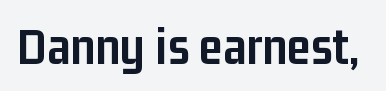
The glyphs in this specimen are sans serif. Is the type bold? Yes — the strokes are clearly thick and heavy. These lines are rendered in a variable-pitch font. Lines of text with bare space underneath.
